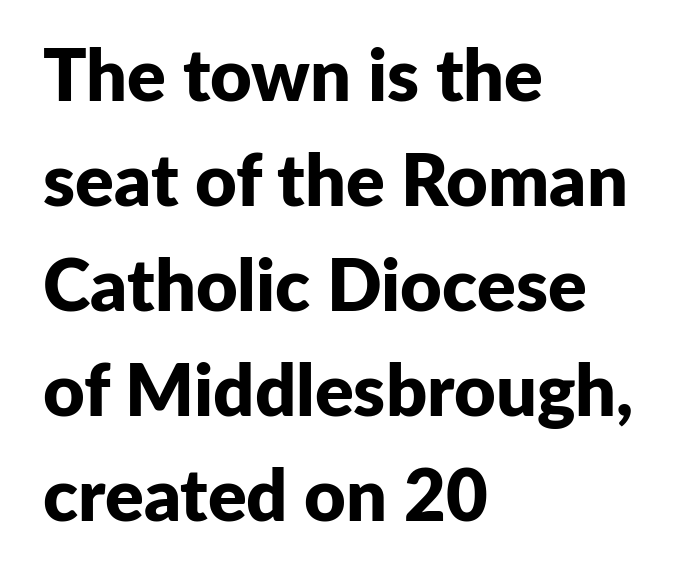
Q: Is the text bold? A: Yes.
Q: Is the text italic (slanted)? A: No, it is upright.
Q: Is the typeface a serif or a sans-serif typeface? A: Sans-serif.
Q: Is the text underlined? A: No.
Q: How is the paragraph aligned? A: Left-aligned.
Q: Is the spacing between letters normal or unusually wide? A: Normal.
Q: Is the spacing between lines tight, normal or loose? A: Normal.
Q: Width (condensed, normal, or wide)? A: Normal.
Q: Stroke contrast? A: Low.
Q: x-height? A: Medium.
Q: Monospaced? A: No.
